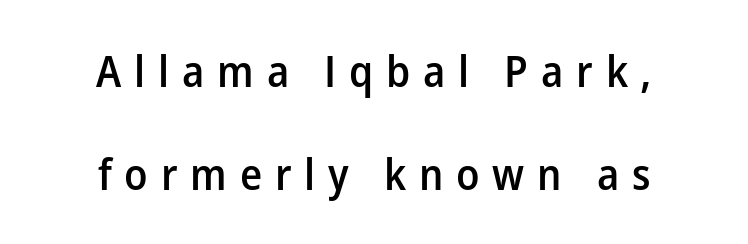
These lines were composed using upright roman letters. Students, observe: this is what heavily led, spacious text looks like. Its strokes are somewhat broadened, the hallmark of semibold type. Leftover space on each line is divided equally before and after the words. Unlike a traditional serif, this face leaves its strokes unadorned. The passage shown has open, widely tracked lettering throughout.
